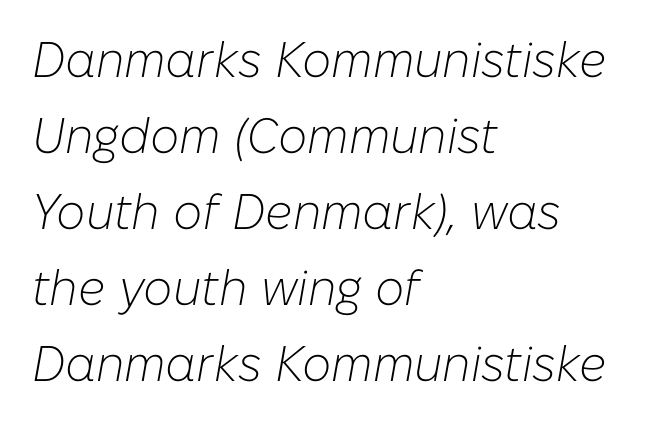
Q: Is the text bold? A: No.
Q: Is the text italic (slanted)? A: Yes, it leans right by about 10 degrees.
Q: Is the text underlined? A: No.
Q: How is the paragraph aligned? A: Left-aligned.
Q: Is the spacing between letters normal or unusually wide? A: Normal.
Q: Is the spacing between lines tight, normal or loose? A: Normal.
Q: Width (condensed, normal, or wide)? A: Normal.
Q: Stroke contrast? A: Low.
Q: x-height? A: Medium.
Q: Monospaced? A: No.
